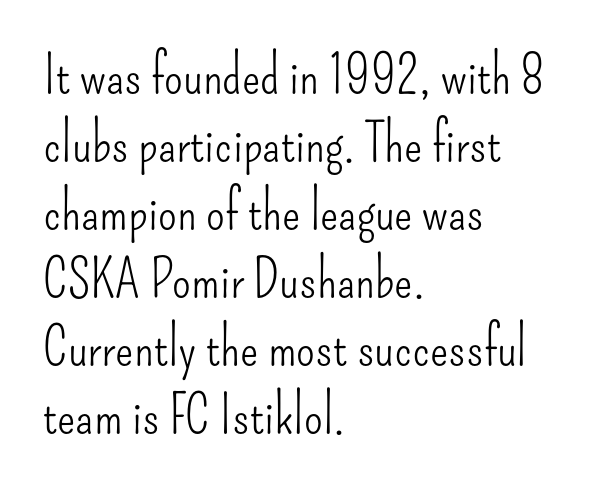
The image shows 54 px light, condensed sans-serif type, upright; set left-aligned, normal line spacing (1.26x), normal letter spacing, not underlined; low stroke contrast and a small x-height.
